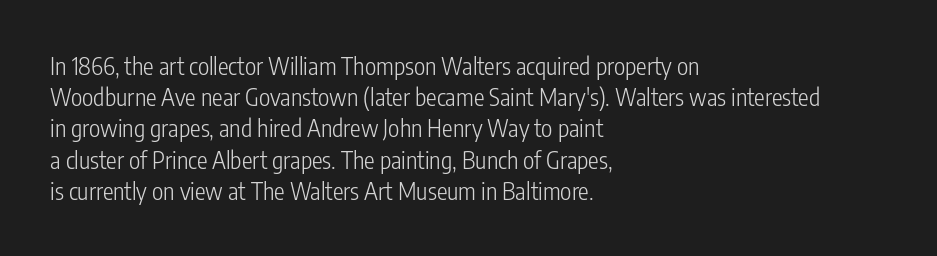
The ragged edge is on the right, which tells us the setting is flush left. The passage shown is not underscored anywhere. These lines were composed using upright roman letters. This sample uses plain, unmodified letter spacing. Reading down the column, the eye jumps a familiar distance to each next line.
